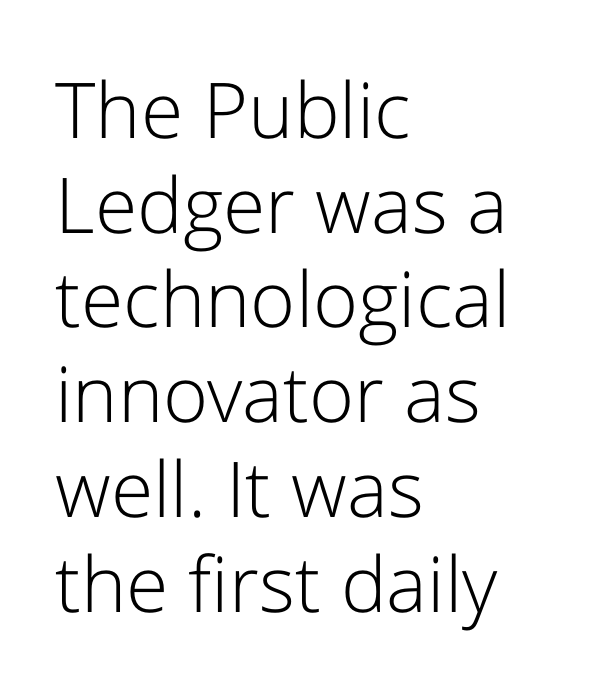
The image shows 77 px light sans-serif type, upright; set left-aligned, line spacing 1.23x, normal letter spacing, not underlined; low stroke contrast and a medium x-height.
